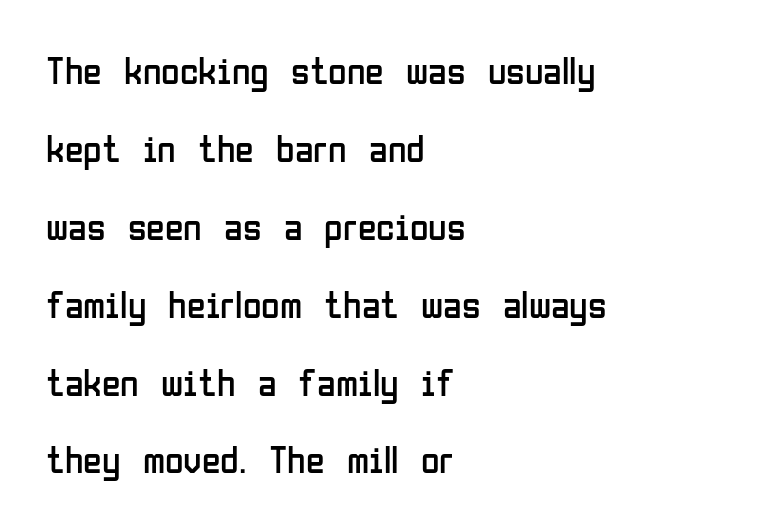
Q: Is the text bold? A: No.
Q: Is the text italic (slanted)? A: No, it is upright.
Q: Is the typeface a serif or a sans-serif typeface? A: Sans-serif.
Q: Is the text underlined? A: No.
Q: How is the paragraph aligned? A: Left-aligned.
Q: Is the spacing between letters normal or unusually wide? A: Normal.
Q: Is the spacing between lines tight, normal or loose? A: Loose.
Q: Width (condensed, normal, or wide)? A: Condensed.
Q: Stroke contrast? A: Low.
Q: x-height? A: Medium.
Q: Monospaced? A: No.
